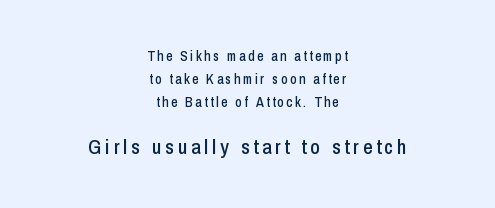
The image shows 21 px text type, upright; set centered, normal line spacing (1.65x), not underlined; the second (bottom) block is 1.5x larger.
